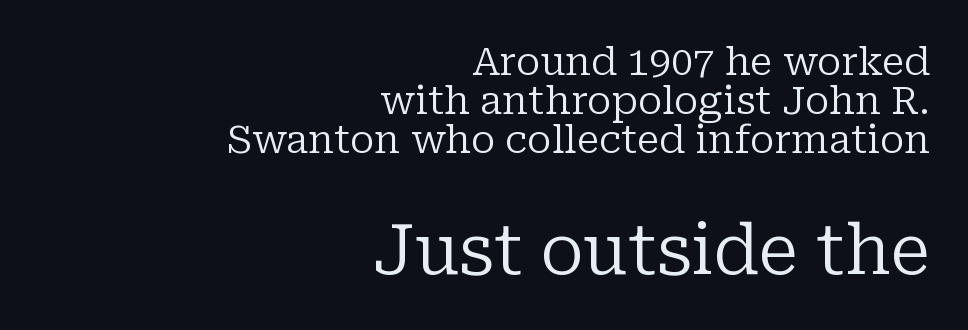
The image shows 69 px regular-weight serif type, upright; set right-aligned, tight line spacing (1.0x), normal letter spacing, not underlined; the second (bottom) block is 1.77x larger; low stroke contrast and a medium x-height.
